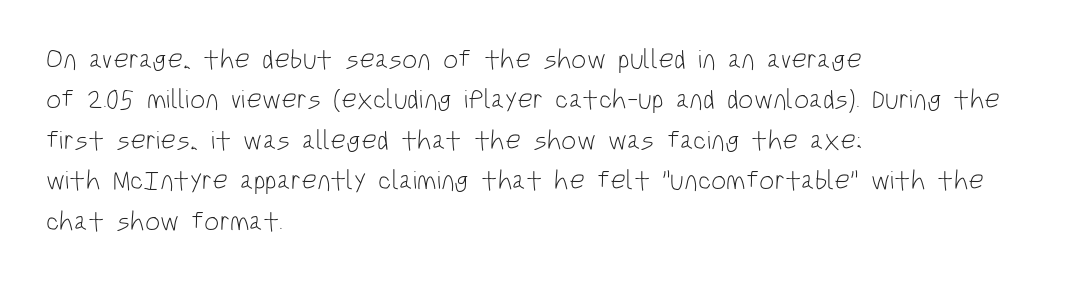
Q: Is the text bold? A: No.
Q: Is the text italic (slanted)? A: No, it is upright.
Q: Is the text underlined? A: No.
Q: How is the paragraph aligned? A: Left-aligned.
Q: Is the spacing between letters normal or unusually wide? A: Normal.
Q: Is the spacing between lines tight, normal or loose? A: Normal.
